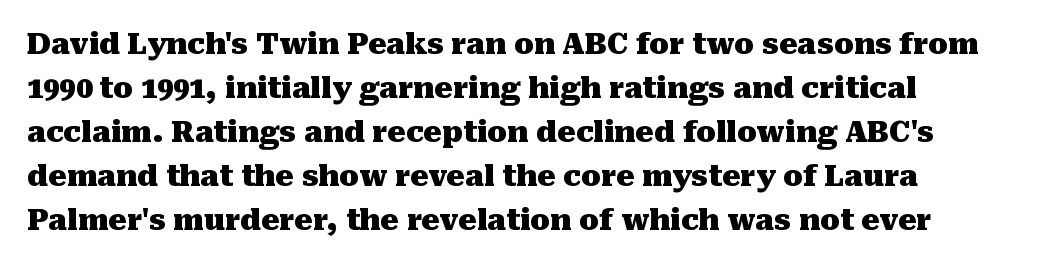
Q: Is the text bold? A: Yes.
Q: Is the text italic (slanted)? A: No, it is upright.
Q: Is the typeface a serif or a sans-serif typeface? A: Serif.
Q: Is the text underlined? A: No.
Q: How is the paragraph aligned? A: Left-aligned.
Q: Is the spacing between letters normal or unusually wide? A: Normal.
Q: Is the spacing between lines tight, normal or loose? A: Normal.
Q: Width (condensed, normal, or wide)? A: Normal.
Q: Stroke contrast? A: Medium.
Q: x-height? A: Medium.
Q: Monospaced? A: No.
